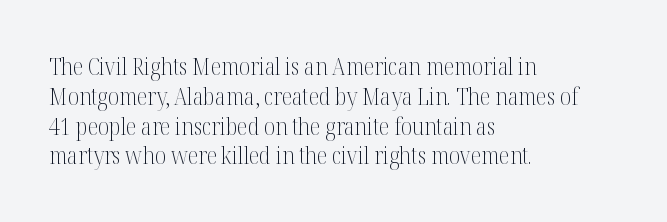
If you drew a line through each stem, it would be perfectly vertical. Tracking value appears to be zero — textbook default spacing. The rag falls on the right side of this text block. The face looks like a standard text weight, possibly lighter. The string is rendered with underlining switched off.
